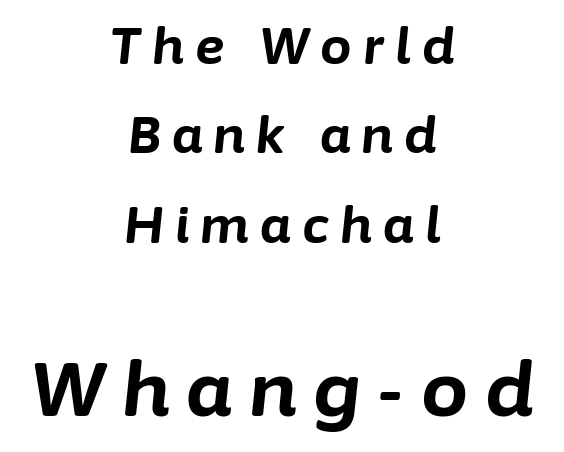
{"italic": "yes", "lean": "right", "slant_degrees": 6, "bold": "yes", "weight": "bold", "width": "normal", "stroke_contrast": "low", "x_height": "medium", "monospaced": "no", "underline": "no", "align": "center", "line_spacing_ratio": 1.79, "letter_spacing": "wide", "letter_spacing_em": 0.23, "larger_block": "second", "size_ratio": 1.5, "glyph_px": 75}
